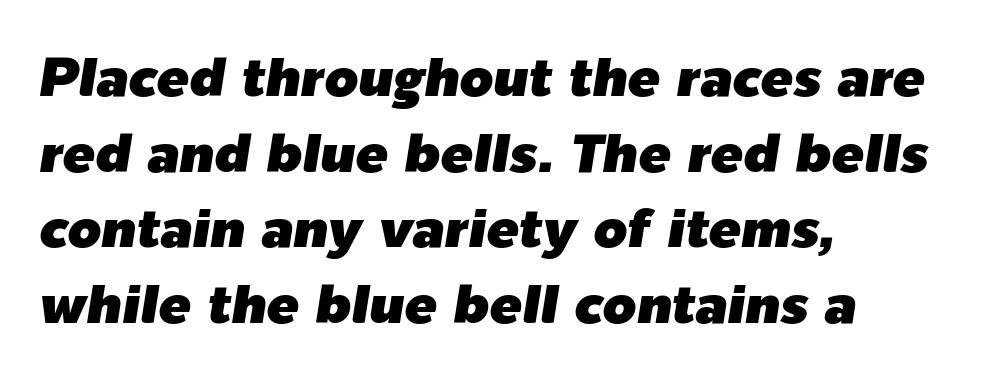
The image shows 54 px text type, italic (leaning right); set left-aligned, normal line spacing (1.4x), normal letter spacing, not underlined; low stroke contrast and a medium x-height.
